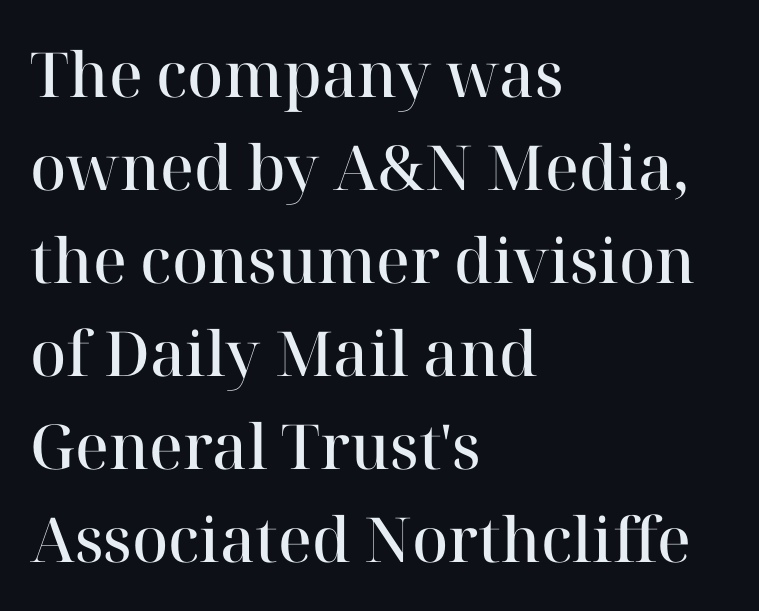
Q: Is the text bold? A: Semi-bold.
Q: Is the text italic (slanted)? A: No, it is upright.
Q: Is the typeface a serif or a sans-serif typeface? A: Serif.
Q: Is the text underlined? A: No.
Q: How is the paragraph aligned? A: Left-aligned.
Q: Is the spacing between letters normal or unusually wide? A: Normal.
Q: Is the spacing between lines tight, normal or loose? A: Normal.
Q: Width (condensed, normal, or wide)? A: Normal.
Q: Stroke contrast? A: High.
Q: x-height? A: Medium.
Q: Monospaced? A: No.
